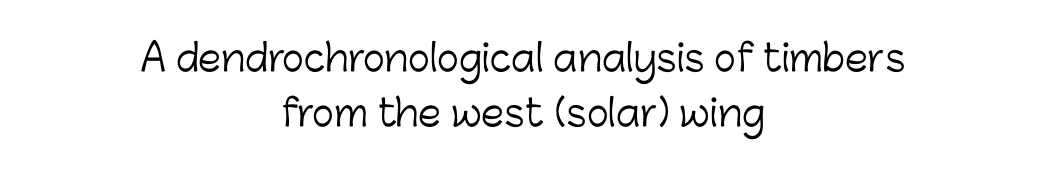
The image shows 37 px light sans-serif type, upright; set centered, normal line spacing (1.5x), normal letter spacing, not underlined; low stroke contrast and a medium x-height.
